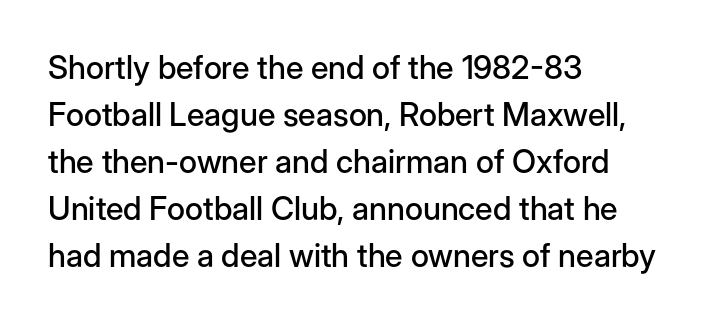
Each word holds together tightly as a unit, with standard inter-letter gaps. Nope, not italic — everything's standing straight. Lines of text with bare space underneath. A typesetter would call this leading conventional body-copy spacing. Stroke terminals: plain, sans-serif. Where is the straight margin? On the left.
